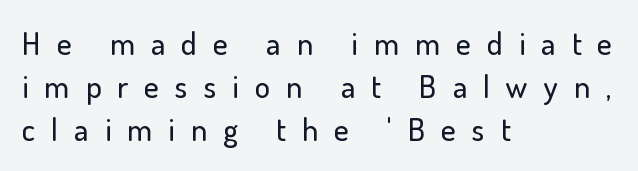
{"serif": "no", "italic": "no", "width": "normal", "stroke_contrast": "low", "x_height": "small", "monospaced": "no", "underline": "no", "align": "left", "line_spacing": "normal", "line_spacing_ratio": 1.34, "letter_spacing": "wide", "letter_spacing_em": 0.5, "glyph_px": 32}
